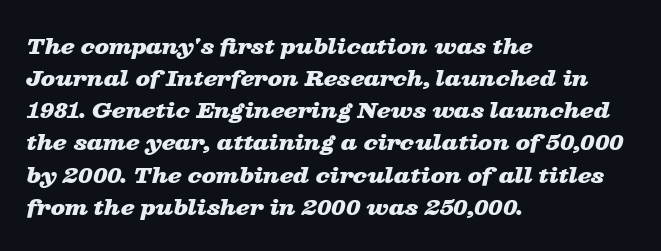
Q: Is the text bold? A: Yes.
Q: Is the text italic (slanted)? A: Yes, it leans right by about 13 degrees.
Q: Is the text underlined? A: No.
Q: How is the paragraph aligned? A: Left-aligned.
Q: Is the spacing between letters normal or unusually wide? A: Normal.
Q: Is the spacing between lines tight, normal or loose? A: Normal.
